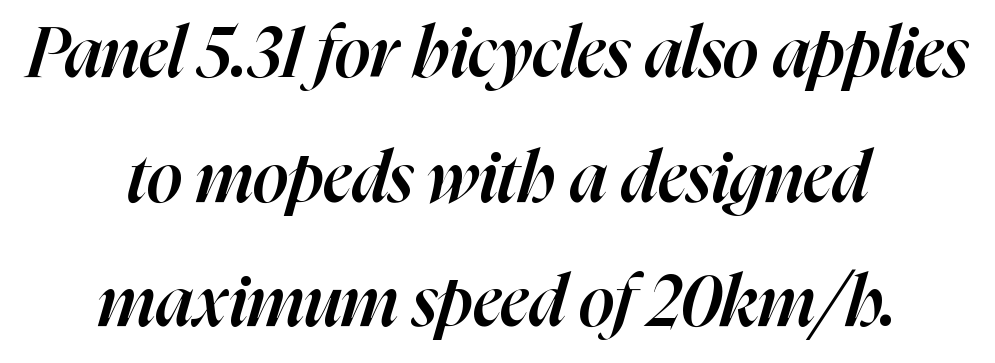
Q: Is the text bold? A: Semi-bold.
Q: Is the text italic (slanted)? A: Yes, it leans right by about 16 degrees.
Q: Is the text underlined? A: No.
Q: How is the paragraph aligned? A: Centered.
Q: Is the spacing between letters normal or unusually wide? A: Normal.
Q: Width (condensed, normal, or wide)? A: Normal.
Q: Stroke contrast? A: High.
Q: x-height? A: Medium.
Q: Monospaced? A: No.
